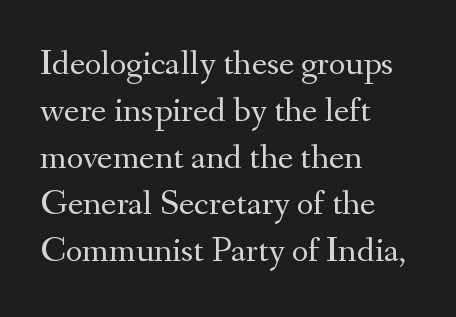
{"serif": "yes", "italic": "no", "bold": "no", "weight": "regular", "width": "normal", "stroke_contrast": "medium", "x_height": "small", "monospaced": "no", "underline": "no", "align": "left", "line_spacing": "normal", "line_spacing_ratio": 1.3, "letter_spacing": "normal", "letter_spacing_em": 0.0, "glyph_px": 36}
